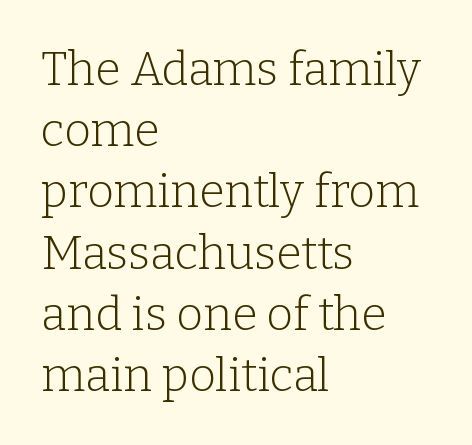
The font is comparable to plain body text, perhaps lighter. These lines sit exactly where default settings would place them. The passage shown has conventional tracking throughout. This sample uses an upright cut, with every glyph sitting square on the baseline.
